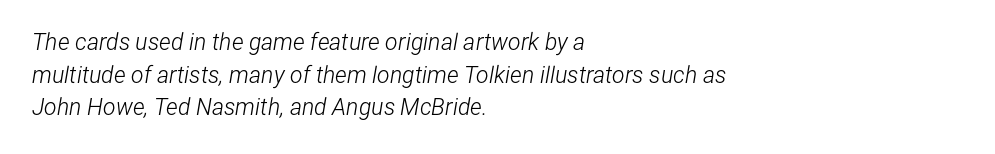
Q: Is the text bold? A: No.
Q: Is the text italic (slanted)? A: Yes, it leans right by about 12 degrees.
Q: Is the text underlined? A: No.
Q: How is the paragraph aligned? A: Left-aligned.
Q: Is the spacing between letters normal or unusually wide? A: Normal.
Q: Is the spacing between lines tight, normal or loose? A: Normal.
